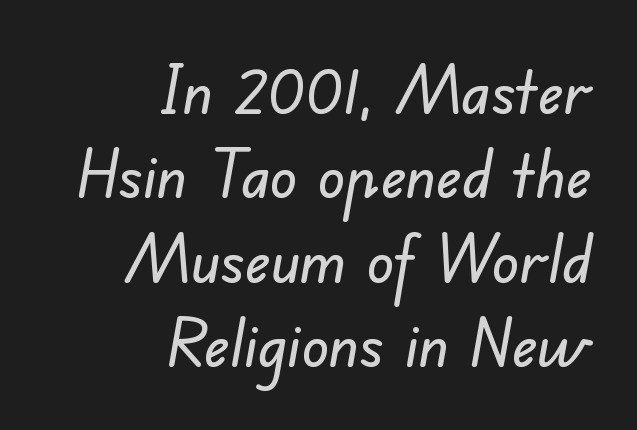
The image shows 67 px sans-serif type; set right-aligned, normal line spacing (1.26x), normal letter spacing, not underlined; low stroke contrast and a small x-height.
